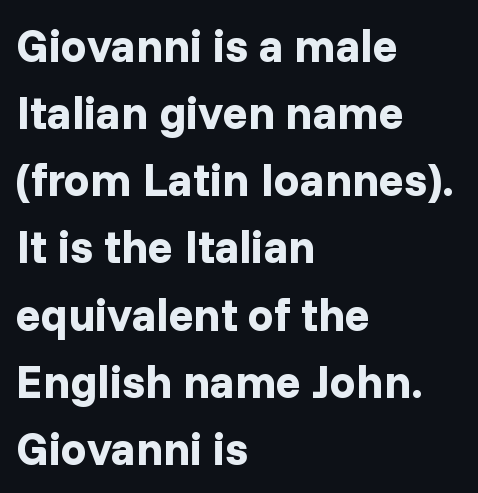
{"serif": "no", "italic": "no", "bold": "yes", "weight": "bold", "width": "normal", "stroke_contrast": "low", "x_height": "medium", "monospaced": "no", "underline": "no", "align": "left", "line_spacing": "normal", "line_spacing_ratio": 1.46, "letter_spacing": "normal", "letter_spacing_em": 0.0, "glyph_px": 46}
